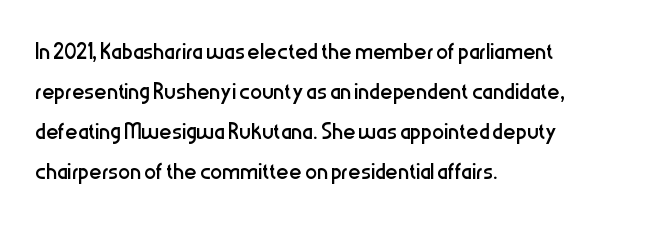
{"serif": "no", "italic": "no", "bold": "no", "weight": "regular", "width": "condensed", "stroke_contrast": "low", "x_height": "medium", "monospaced": "no", "underline": "no", "align": "left", "line_spacing": "normal", "line_spacing_ratio": 1.33, "letter_spacing": "normal", "letter_spacing_em": 0.0, "glyph_px": 30}
